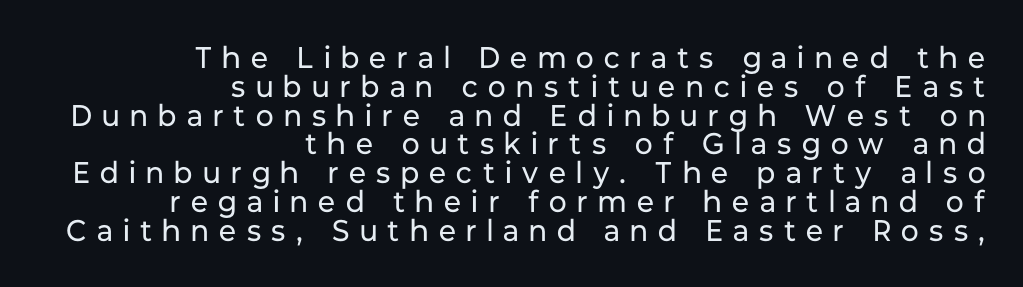
The face used here is proportionally spaced, like ordinary book or web type. This sample is right-justified, so line beginnings fall wherever the words allow. The letterforms sit at book weight or below. Font category for this specimen: sans-serif.
